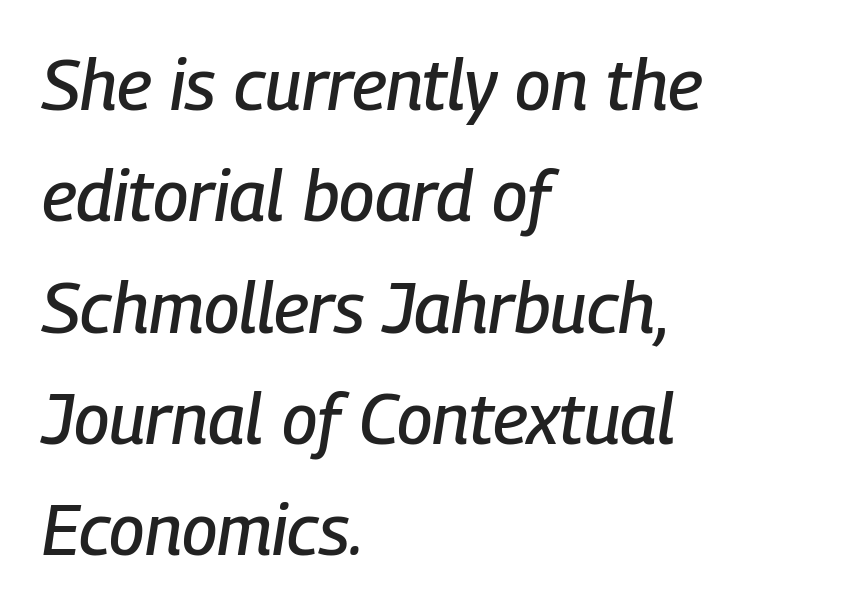
Q: Is the text italic (slanted)? A: Yes, it leans right by about 9 degrees.
Q: Is the text underlined? A: No.
Q: How is the paragraph aligned? A: Left-aligned.
Q: Is the spacing between letters normal or unusually wide? A: Normal.
Q: Is the spacing between lines tight, normal or loose? A: Normal.
Q: Width (condensed, normal, or wide)? A: Condensed.
Q: Stroke contrast? A: Low.
Q: x-height? A: Medium.
Q: Monospaced? A: No.
